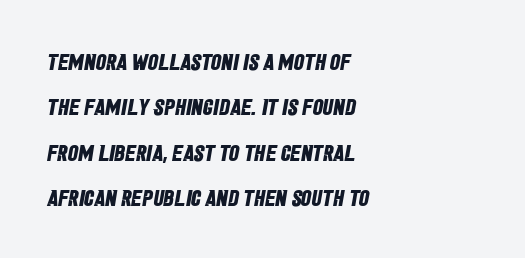
Rule under the text: the space is simply empty. This sample trades compactness for vertical openness between lines. These words are printed bold, with thick strokes throughout. The horizontal fit of the characters is conventional and even.
